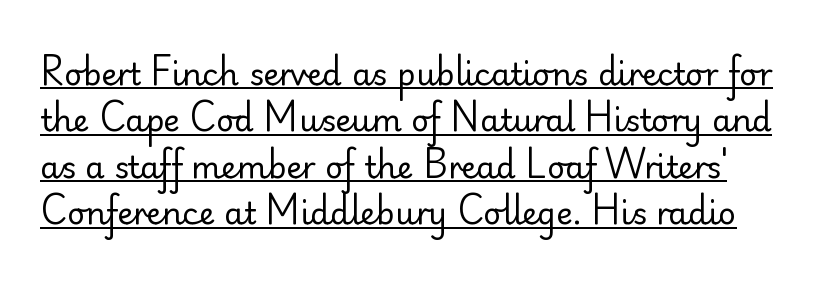
{"serif": "no", "italic": "no", "bold": "no", "weight": "regular", "width": "normal", "stroke_contrast": "low", "x_height": "small", "monospaced": "no", "underline": "yes", "line_spacing": "normal", "line_spacing_ratio": 1.5, "letter_spacing": "normal", "letter_spacing_em": 0.0, "glyph_px": 31}
